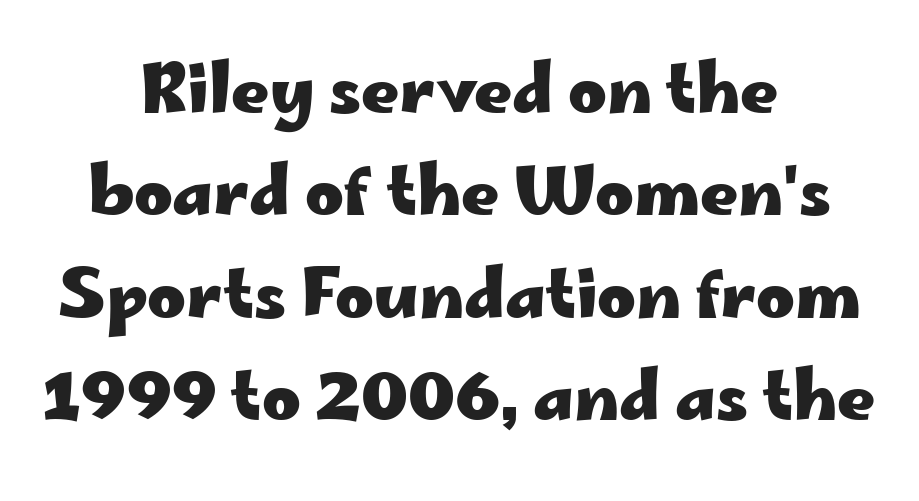
Q: Is the text bold? A: Yes.
Q: Is the text italic (slanted)? A: No, it is upright.
Q: Is the typeface a serif or a sans-serif typeface? A: Sans-serif.
Q: Is the text underlined? A: No.
Q: How is the paragraph aligned? A: Centered.
Q: Is the spacing between letters normal or unusually wide? A: Normal.
Q: Is the spacing between lines tight, normal or loose? A: Normal.
Q: Width (condensed, normal, or wide)? A: Wide.
Q: Stroke contrast? A: Low.
Q: x-height? A: Small.
Q: Monospaced? A: No.
